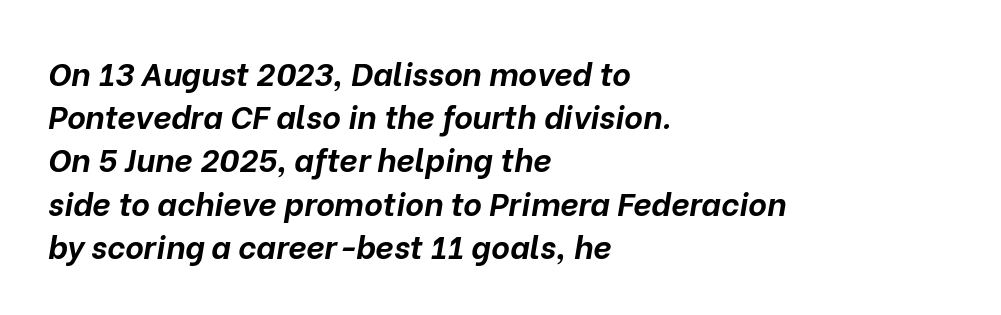
Italic: yes, the glyphs are oblique. The paragraph shown leans on its left margin. Looks like regular typesetting: each glyph gets only the width it needs. Caption: bold face, heavy strokes. Vertical spacing — default.
